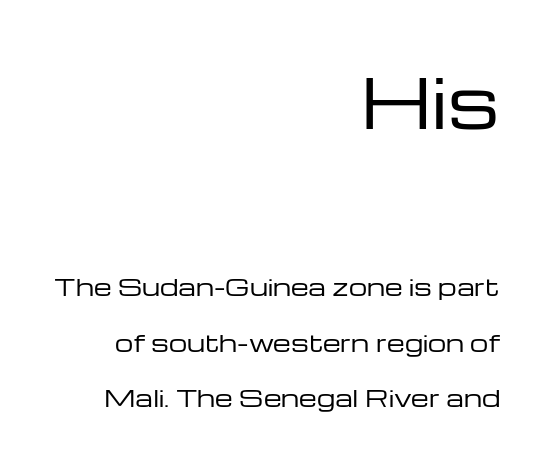
{"serif": "no", "italic": "no", "bold": "no", "weight": "regular", "width": "wide", "stroke_contrast": "low", "x_height": "medium", "monospaced": "no", "underline": "no", "align": "right", "line_spacing": "loose", "line_spacing_ratio": 2.42, "letter_spacing": "normal", "letter_spacing_em": 0.0, "larger_block": "first", "size_ratio": 2.96, "glyph_px": 68}
